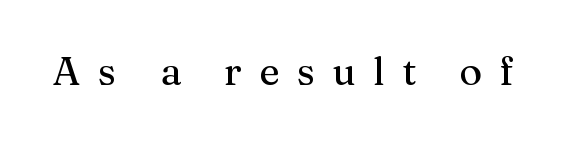
What stands out about the letter spacing? Its width — letters are far apart. This sample uses a serif face. This is roman type, the default non-slanted kind. Only glyphs here, with clear space below each row. Each letter keeps its own natural width here, so spacing adapts to shape.
